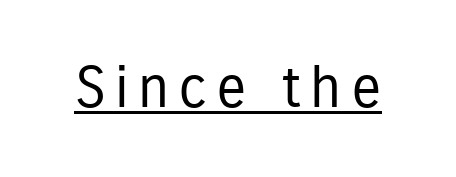
{"serif": "no", "italic": "no", "bold": "no", "weight": "regular", "width": "condensed", "stroke_contrast": "low", "x_height": "medium", "monospaced": "no", "underline": "yes", "glyph_px": 57}
